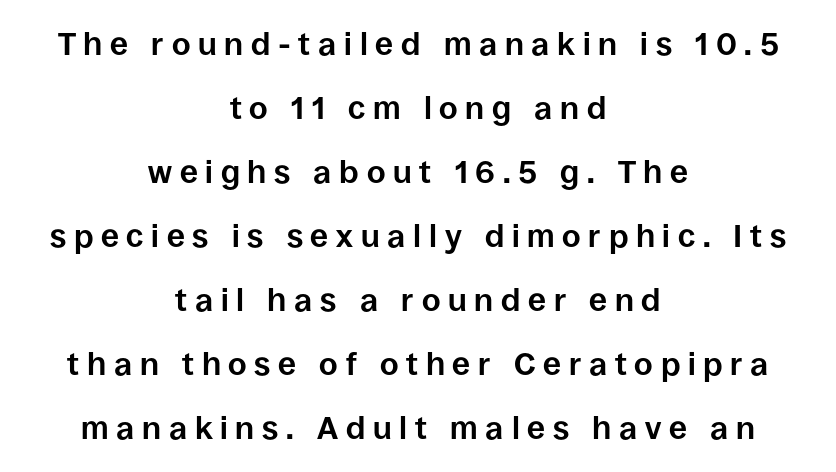
{"serif": "no", "italic": "no", "bold": "yes", "weight": "bold", "width": "normal", "stroke_contrast": "low", "x_height": "large", "monospaced": "no", "underline": "no", "align": "center", "line_spacing": "loose", "line_spacing_ratio": 2.0, "letter_spacing": "wide", "letter_spacing_em": 0.24, "glyph_px": 32}
